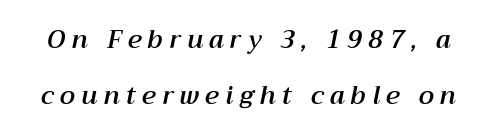
Q: Is the text italic (slanted)? A: Yes, it leans right by about 12 degrees.
Q: Is the text underlined? A: No.
Q: Is the spacing between letters normal or unusually wide? A: Unusually wide.
Q: Is the spacing between lines tight, normal or loose? A: Loose.
